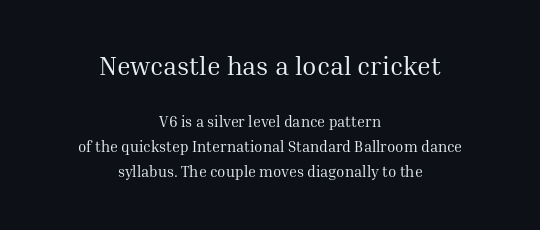
Q: Is the text bold? A: No.
Q: Is the text italic (slanted)? A: No, it is upright.
Q: Is the text underlined? A: No.
Q: How is the paragraph aligned? A: Centered.
Q: Is the spacing between letters normal or unusually wide? A: Normal.
Q: Is the spacing between lines tight, normal or loose? A: Normal.
Q: Which block of text is set in a larger size, the first (top) or the second (bottom)? A: The first (top) one.
